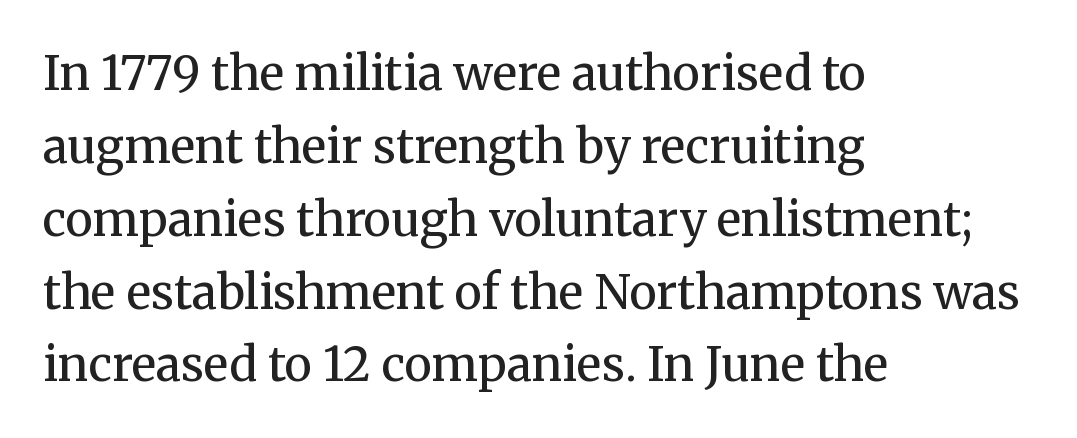
{"serif": "yes", "italic": "no", "bold": "no", "weight": "regular", "width": "normal", "stroke_contrast": "medium", "x_height": "medium", "monospaced": "no", "underline": "no", "align": "left", "line_spacing": "normal", "line_spacing_ratio": 1.55, "letter_spacing": "normal", "letter_spacing_em": 0.0, "glyph_px": 47}
